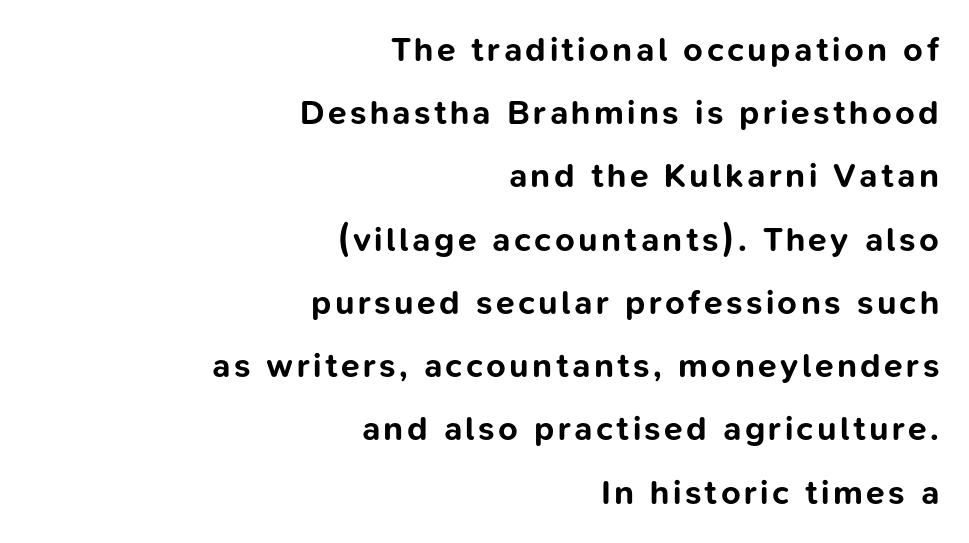
Q: Is the text bold? A: Yes.
Q: Is the text italic (slanted)? A: No, it is upright.
Q: Is the typeface a serif or a sans-serif typeface? A: Sans-serif.
Q: Is the text underlined? A: No.
Q: How is the paragraph aligned? A: Right-aligned.
Q: Width (condensed, normal, or wide)? A: Normal.
Q: Stroke contrast? A: Low.
Q: x-height? A: Medium.
Q: Monospaced? A: No.
